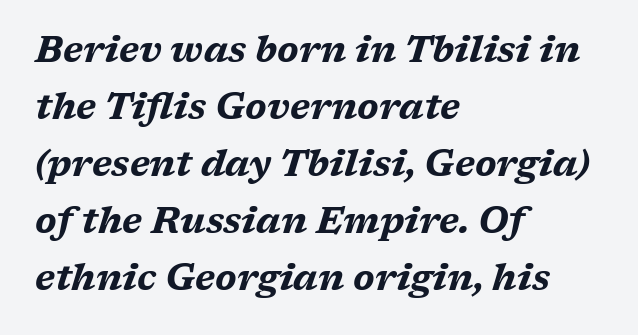
It's the slanting kind of type. Line beginnings align vertically; line endings do not. Underlining? Definitely not there. Caption: bold face, heavy strokes. Regular leading.
